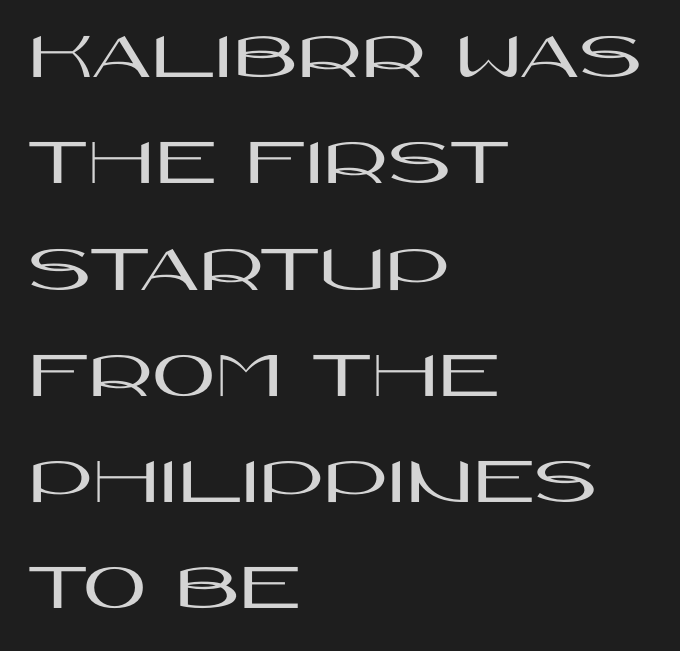
The image shows 69 px wide sans-serif type, upright; set left-aligned, normal line spacing (1.54x), normal letter spacing, not underlined; high stroke contrast and a large x-height.
